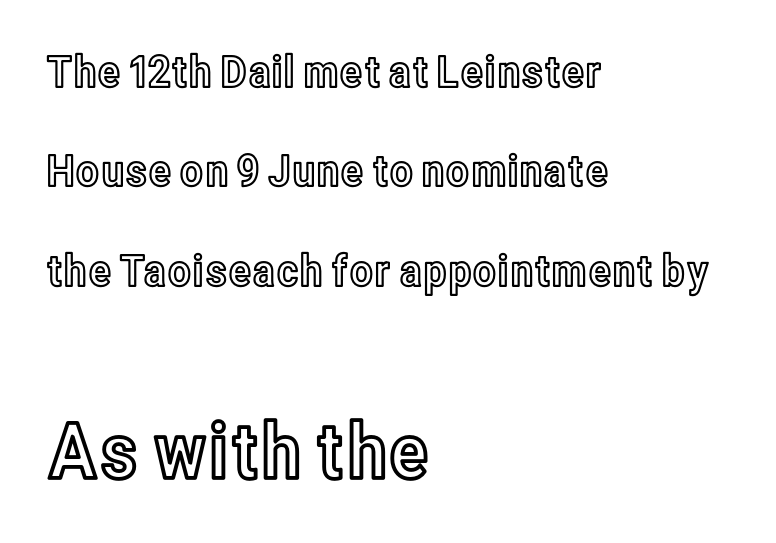
Q: Is the text italic (slanted)? A: No, it is upright.
Q: Is the text underlined? A: No.
Q: How is the paragraph aligned? A: Left-aligned.
Q: Is the spacing between letters normal or unusually wide? A: Normal.
Q: Is the spacing between lines tight, normal or loose? A: Loose.
Q: Which block of text is set in a larger size, the first (top) or the second (bottom)? A: The second (bottom) one.
Q: Width (condensed, normal, or wide)? A: Condensed.
Q: x-height? A: Medium.
Q: Monospaced? A: No.
